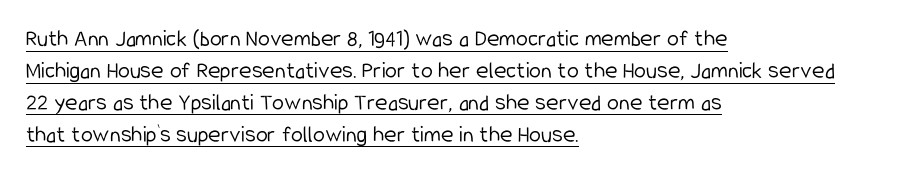
The image shows 24 px text type, upright; set left-aligned, normal line spacing (1.33x), normal letter spacing, underlined.
